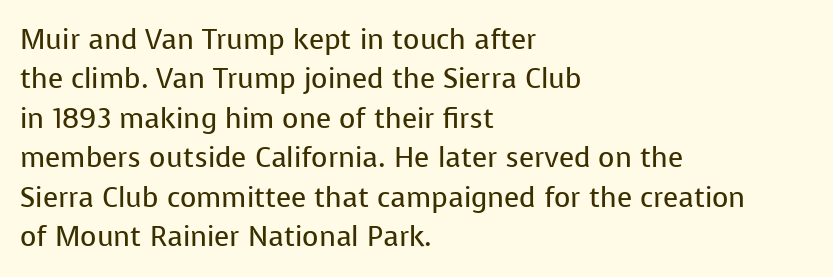
{"serif": "no", "italic": "no", "bold": "no", "weight": "regular", "width": "normal", "stroke_contrast": "low", "x_height": "medium", "monospaced": "no", "underline": "no", "align": "left", "line_spacing": "normal", "line_spacing_ratio": 1.41, "letter_spacing": "normal", "letter_spacing_em": 0.0, "glyph_px": 28}
